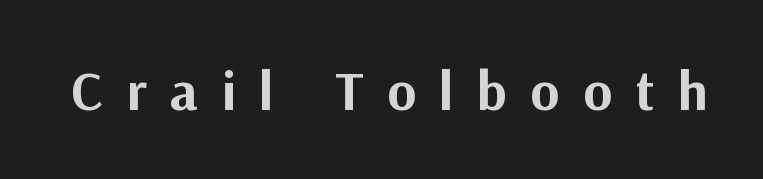
I'd describe the lettering as bold — thick and assertive. Honestly, the letter spacing is so wide it's the main thing you notice. Descender tails drop into unmarked territory. The typography opts for an upright posture over an oblique one. Nothing sits at the stroke ends, so this counts as sans-serif.
